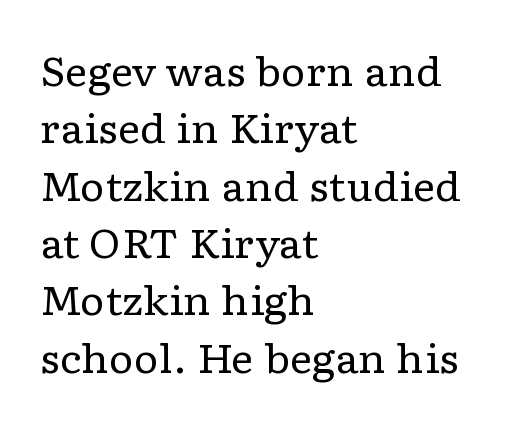
Q: Is the text bold? A: No.
Q: Is the text italic (slanted)? A: No, it is upright.
Q: Is the typeface a serif or a sans-serif typeface? A: Serif.
Q: Is the text underlined? A: No.
Q: How is the paragraph aligned? A: Left-aligned.
Q: Is the spacing between letters normal or unusually wide? A: Normal.
Q: Is the spacing between lines tight, normal or loose? A: Normal.
Q: Width (condensed, normal, or wide)? A: Wide.
Q: Stroke contrast? A: Low.
Q: x-height? A: Medium.
Q: Monospaced? A: No.
